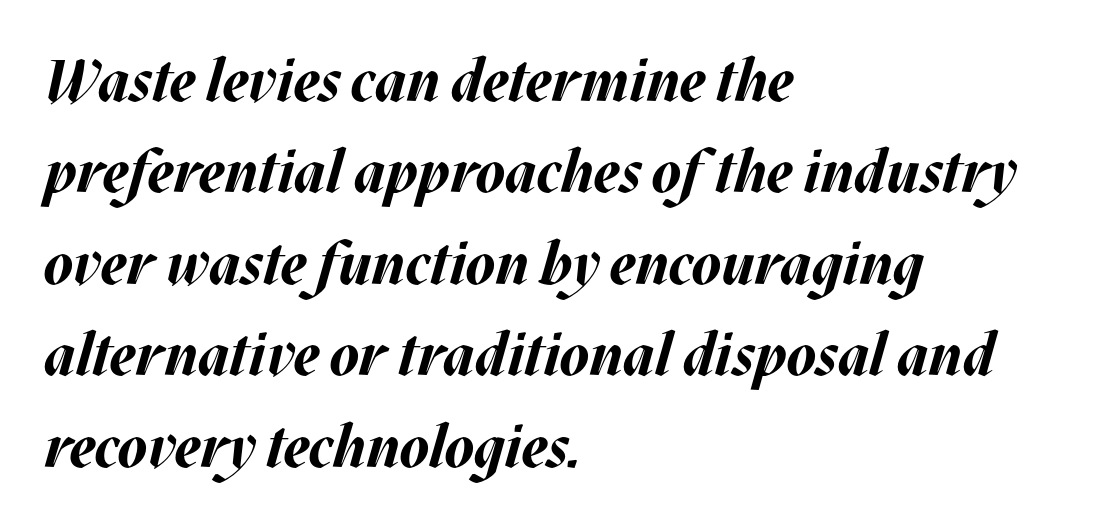
Q: Is the text bold? A: Yes.
Q: Is the text italic (slanted)? A: Yes, it leans right by about 17 degrees.
Q: Is the text underlined? A: No.
Q: How is the paragraph aligned? A: Left-aligned.
Q: Is the spacing between letters normal or unusually wide? A: Normal.
Q: Is the spacing between lines tight, normal or loose? A: Normal.
Q: Width (condensed, normal, or wide)? A: Normal.
Q: Stroke contrast? A: Medium.
Q: x-height? A: Large.
Q: Monospaced? A: No.
